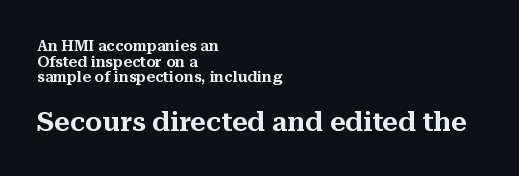
Q: Is the text italic (slanted)? A: No, it is upright.
Q: Is the text underlined? A: No.
Q: How is the paragraph aligned? A: Left-aligned.
Q: Is the spacing between letters normal or unusually wide? A: Normal.
Q: Is the spacing between lines tight, normal or loose? A: Tight.
Q: Which block of text is set in a larger size, the first (top) or the second (bottom)? A: The second (bottom) one.
